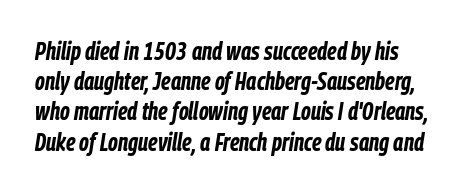
{"italic": "yes", "lean": "right", "slant_degrees": 9, "bold": "yes", "underline": "no", "line_spacing_ratio": 1.21, "letter_spacing": "normal", "letter_spacing_em": 0.0, "glyph_px": 25}
